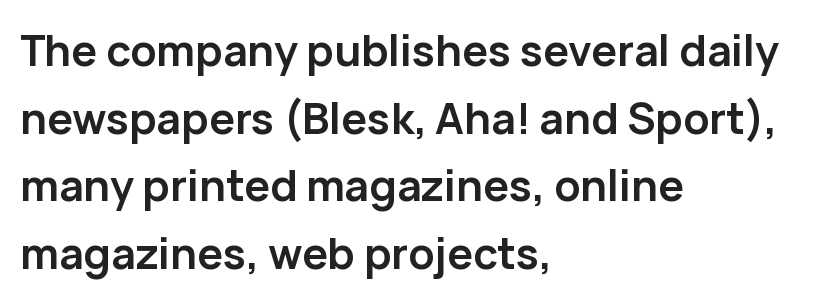
Leading: standard. Check where the strokes stop: nothing finishes them off — pure sans. The paragraph shown leans on its left margin. How are the letters spaced? Ordinarily, with no added tracking. Stroke thickness is high; the sample reads as a true bold. The gap between lines stays unmarked.
